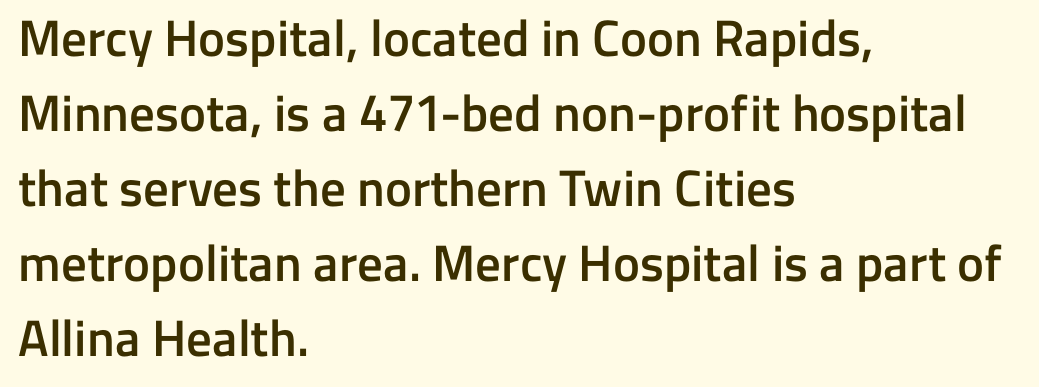
A fair bit of extra ink — the face is semibold, not bold. The passage shown has conventional tracking throughout. These lines are composed in type without serifs. Any mark beneath the type? The region is blank. The lines in this sample share a left origin and differ only in where they stop.
